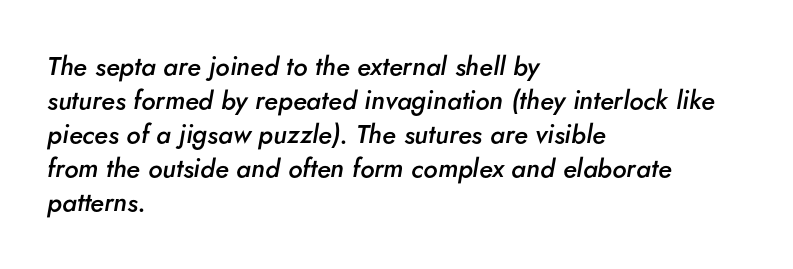
Q: Is the text bold? A: Semi-bold.
Q: Is the text italic (slanted)? A: Yes, it leans right by about 5 degrees.
Q: Is the text underlined? A: No.
Q: How is the paragraph aligned? A: Left-aligned.
Q: Is the spacing between letters normal or unusually wide? A: Normal.
Q: Is the spacing between lines tight, normal or loose? A: Normal.
